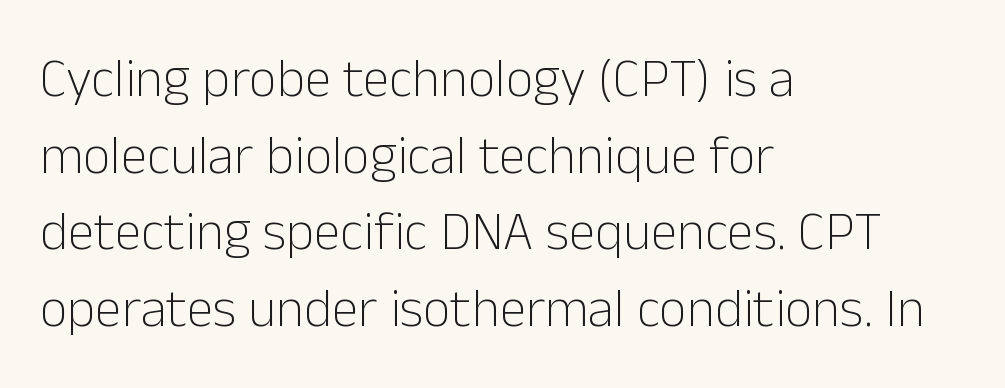
{"serif": "no", "italic": "no", "bold": "no", "weight": "light", "width": "normal", "stroke_contrast": "low", "x_height": "medium", "monospaced": "no", "underline": "no", "align": "left", "line_spacing": "normal", "line_spacing_ratio": 1.42, "letter_spacing": "normal", "letter_spacing_em": 0.0, "glyph_px": 54}
